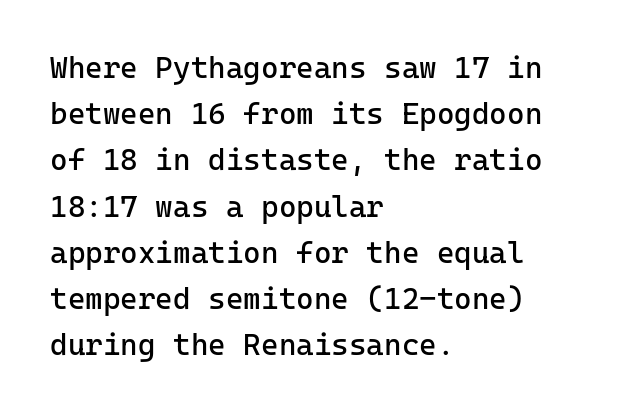
{"serif": "no", "italic": "no", "bold": "no", "weight": "regular", "width": "normal", "stroke_contrast": "low", "x_height": "medium", "underline": "no", "align": "left", "line_spacing": "normal", "line_spacing_ratio": 1.54, "letter_spacing": "normal", "letter_spacing_em": 0.0, "glyph_px": 30}
